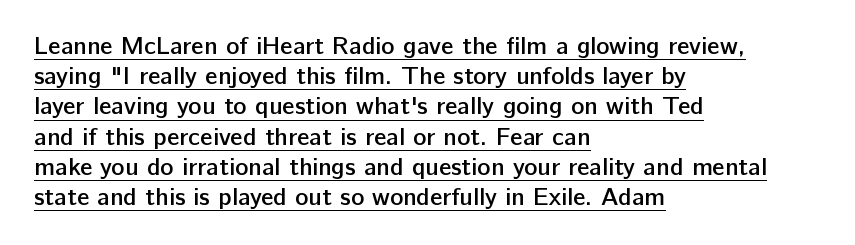
{"italic": "no", "bold": "semi", "underline": "yes", "align": "left", "line_spacing_ratio": 1.21, "letter_spacing": "normal", "letter_spacing_em": 0.0, "glyph_px": 25}
